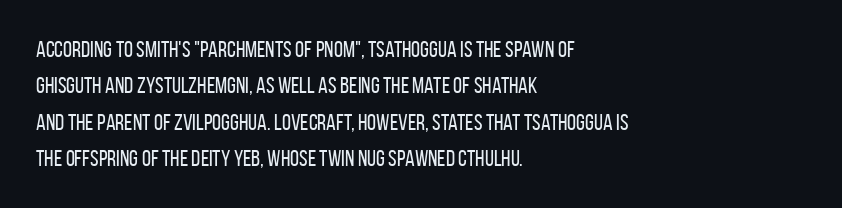
{"italic": "no", "bold": "no", "underline": "no", "align": "left", "line_spacing": "normal", "line_spacing_ratio": 1.58, "letter_spacing": "normal", "letter_spacing_em": 0.0, "glyph_px": 23}
